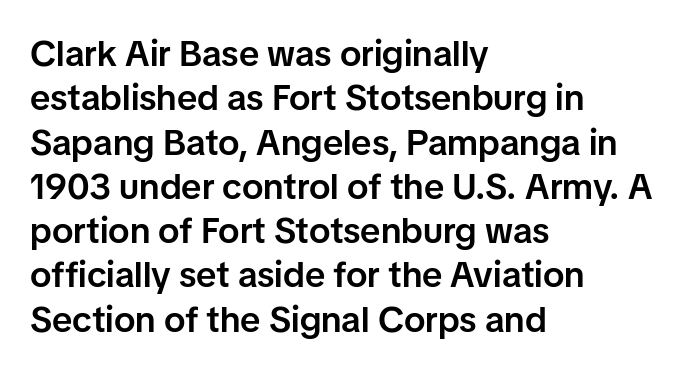
Q: Is the text bold? A: Semi-bold.
Q: Is the text italic (slanted)? A: No, it is upright.
Q: Is the typeface a serif or a sans-serif typeface? A: Sans-serif.
Q: Is the text underlined? A: No.
Q: How is the paragraph aligned? A: Left-aligned.
Q: Is the spacing between letters normal or unusually wide? A: Normal.
Q: Width (condensed, normal, or wide)? A: Normal.
Q: Stroke contrast? A: Low.
Q: x-height? A: Medium.
Q: Monospaced? A: No.
